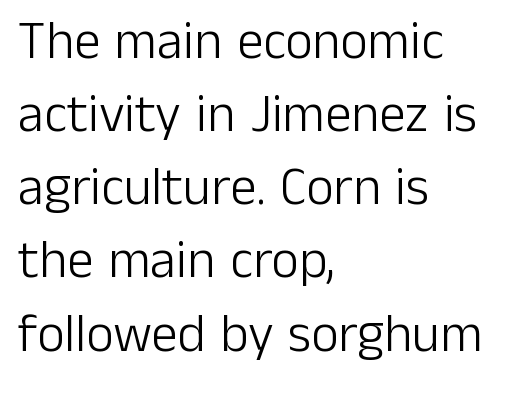
{"serif": "no", "italic": "no", "bold": "no", "weight": "light", "width": "normal", "stroke_contrast": "low", "x_height": "medium", "monospaced": "no", "underline": "no", "align": "left", "line_spacing": "normal", "line_spacing_ratio": 1.38, "letter_spacing": "normal", "letter_spacing_em": 0.0, "glyph_px": 53}
